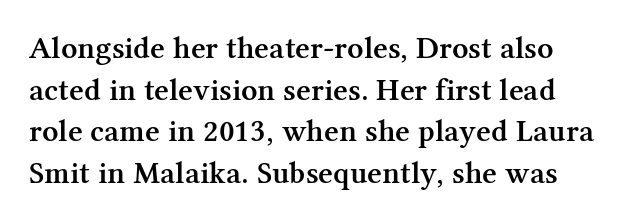
Q: Is the text bold? A: Semi-bold.
Q: Is the text italic (slanted)? A: No, it is upright.
Q: Is the typeface a serif or a sans-serif typeface? A: Serif.
Q: Is the text underlined? A: No.
Q: Is the spacing between letters normal or unusually wide? A: Normal.
Q: Is the spacing between lines tight, normal or loose? A: Normal.
Q: Width (condensed, normal, or wide)? A: Normal.
Q: Stroke contrast? A: Medium.
Q: x-height? A: Medium.
Q: Monospaced? A: No.
